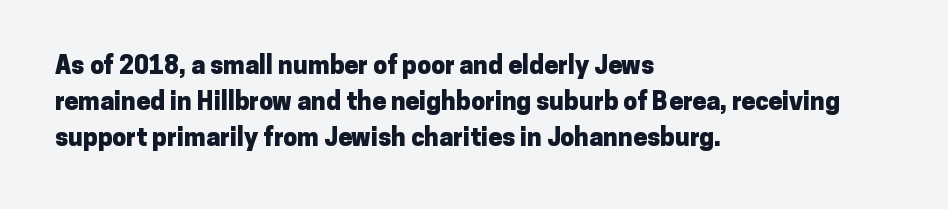
The image shows 25 px bold type, upright; set left-aligned, normal line spacing (1.45x), normal letter spacing, not underlined.
